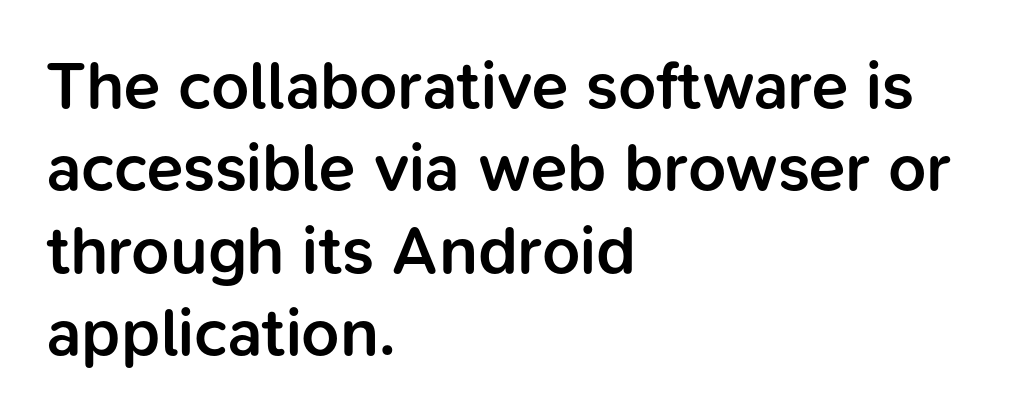
{"serif": "no", "italic": "no", "bold": "semi", "weight": "semibold", "width": "normal", "stroke_contrast": "low", "x_height": "medium", "monospaced": "no", "underline": "no", "align": "left", "line_spacing_ratio": 1.23, "letter_spacing": "normal", "letter_spacing_em": 0.0, "glyph_px": 67}
